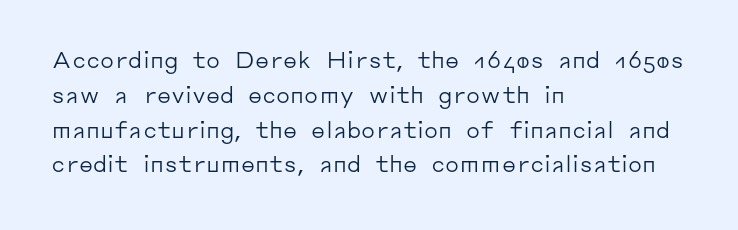
The image shows 22 px text type, upright; set left-aligned, normal line spacing (1.58x), normal letter spacing, not underlined.
